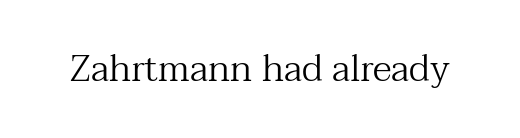
Q: Is the text bold? A: No.
Q: Is the text italic (slanted)? A: No, it is upright.
Q: Is the typeface a serif or a sans-serif typeface? A: Serif.
Q: Is the text underlined? A: No.
Q: Is the spacing between letters normal or unusually wide? A: Normal.
Q: Width (condensed, normal, or wide)? A: Normal.
Q: Stroke contrast? A: Medium.
Q: x-height? A: Medium.
Q: Monospaced? A: No.
